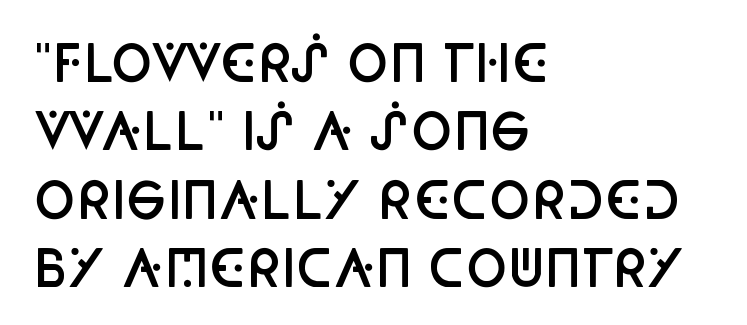
The image shows 50 px semibold, condensed sans-serif type, upright; set left-aligned, normal line spacing (1.37x), normal letter spacing, not underlined; low stroke contrast and a large x-height.
